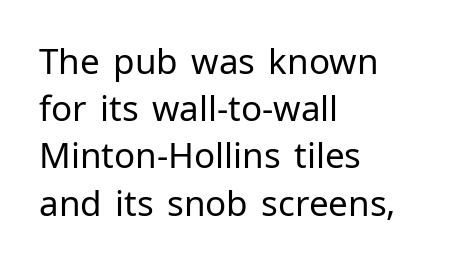
{"serif": "no", "italic": "no", "bold": "no", "weight": "regular", "width": "normal", "stroke_contrast": "low", "x_height": "medium", "monospaced": "no", "underline": "no", "align": "left", "line_spacing": "normal", "line_spacing_ratio": 1.35, "letter_spacing": "normal", "letter_spacing_em": 0.0, "glyph_px": 35}
